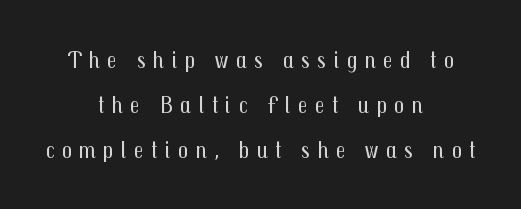
The image shows 24 px text type, upright; set centered, line spacing 1.88x, unusually wide letter spacing (+0.32 em), not underlined.
